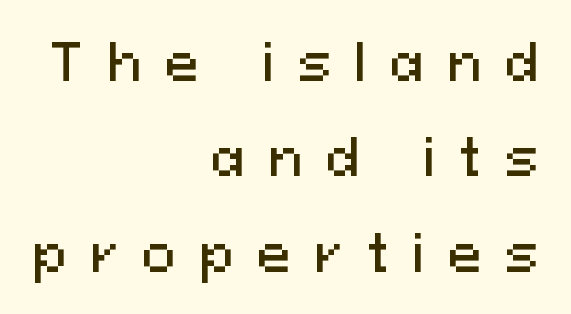
The image shows 51 px sans-serif type, upright; set right-aligned, line spacing 1.87x, unusually wide letter spacing (+0.46 em), not underlined; medium stroke contrast and a medium x-height.
